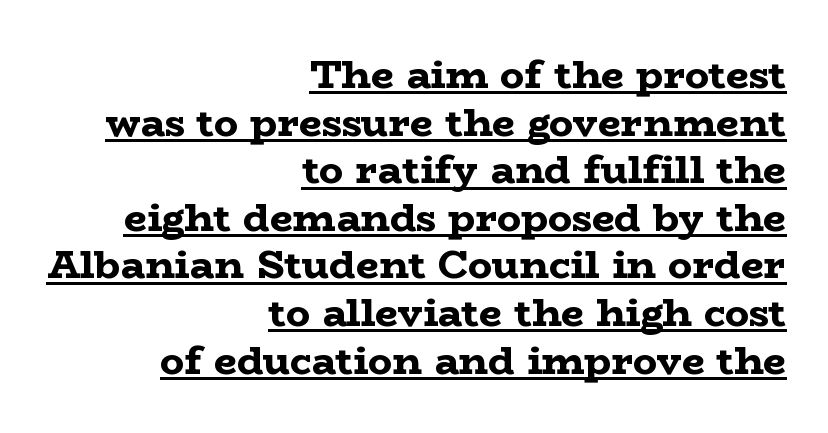
{"serif": "yes", "italic": "no", "bold": "yes", "weight": "bold", "width": "wide", "stroke_contrast": "low", "x_height": "medium", "monospaced": "no", "underline": "yes", "align": "right", "line_spacing_ratio": 1.19, "letter_spacing": "normal", "letter_spacing_em": 0.0, "glyph_px": 40}
